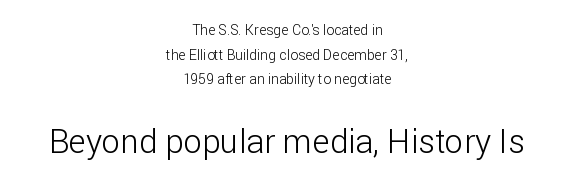
Upright lettering throughout. In this sample the second text group is rendered at the bigger scale. Leftover space on each line is divided equally before and after the words. Serif or sans? Sans — the stroke terminals are bare. Inter-character spacing is left at the font's built-in metrics.
